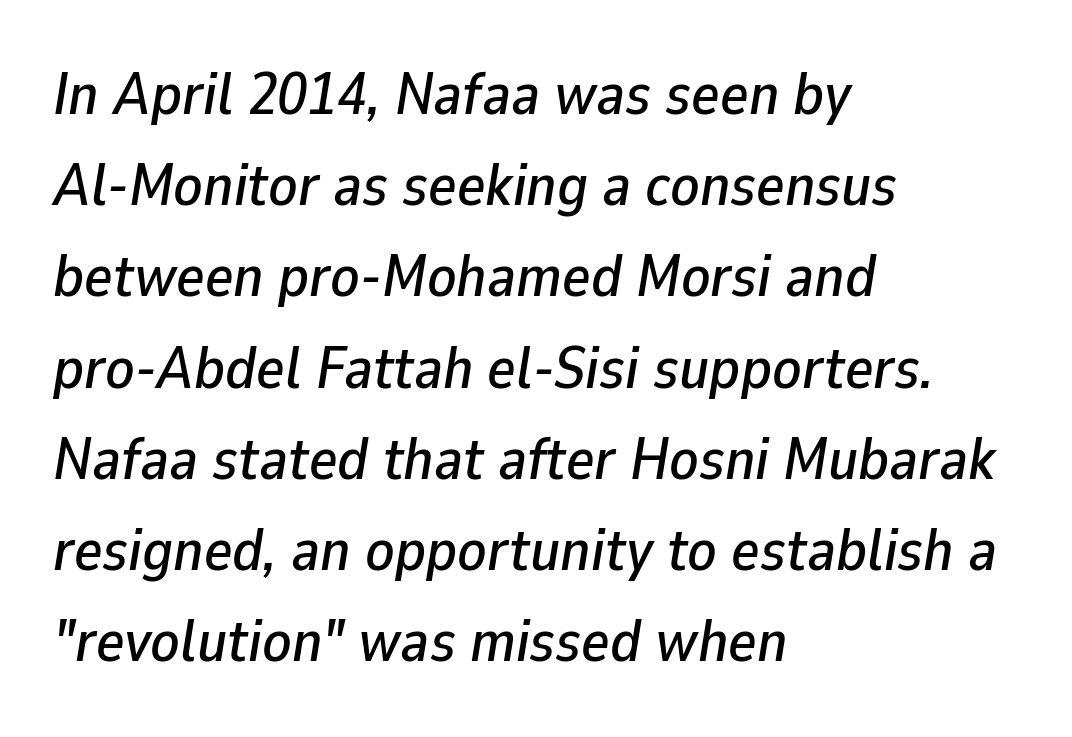
Leading matches the norm, producing a regular column. Is the letter spacing exaggerated? No — it looks like the ordinary default. Alignment: flush left. An italicized treatment has been applied to the whole sample. Beneath every word, the page is bare.
